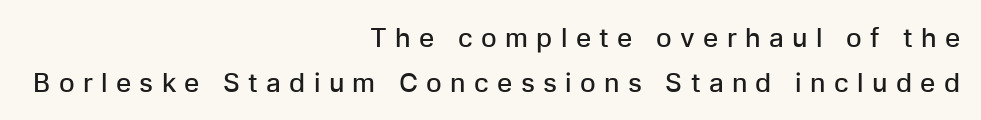
{"italic": "no", "bold": "semi", "underline": "no", "align": "right", "line_spacing_ratio": 1.72, "letter_spacing": "wide", "letter_spacing_em": 0.32, "glyph_px": 26}
